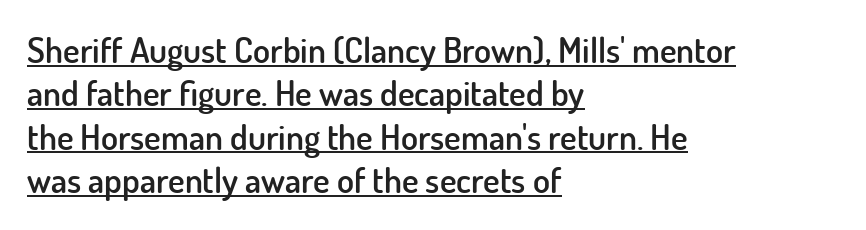
The letterforms sit shoulder to shoulder at normal distance. I'd describe the lettering as semibold — firm but not a full bold. Beneath each row of characters lies a ruled line. Each letter's strokes conclude bluntly, with no projecting serifs. Here the designer chose a conventional face with non-uniform glyph widths. These lines were composed using upright roman letters.
